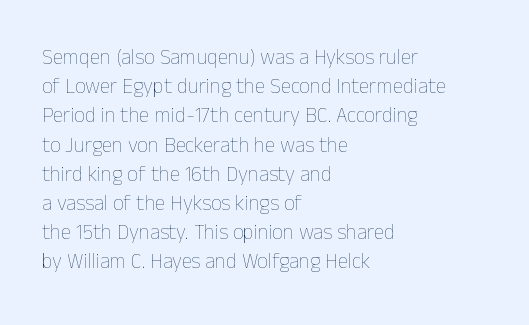
Q: Is the text bold? A: No.
Q: Is the text italic (slanted)? A: No, it is upright.
Q: Is the text underlined? A: No.
Q: How is the paragraph aligned? A: Left-aligned.
Q: Is the spacing between letters normal or unusually wide? A: Normal.
Q: Is the spacing between lines tight, normal or loose? A: Normal.
